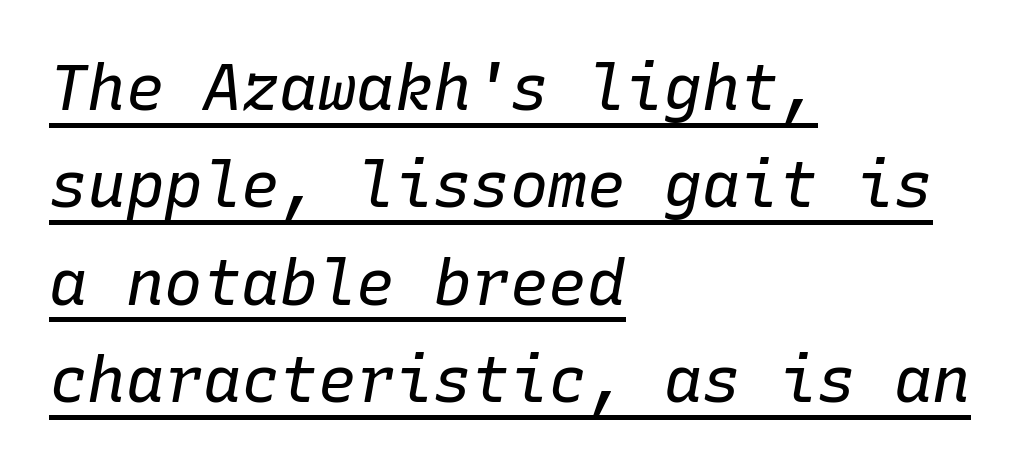
Q: Is the text bold? A: No.
Q: Is the text italic (slanted)? A: Yes, it leans right by about 10 degrees.
Q: Is the text underlined? A: Yes.
Q: How is the paragraph aligned? A: Left-aligned.
Q: Is the spacing between letters normal or unusually wide? A: Normal.
Q: Is the spacing between lines tight, normal or loose? A: Normal.
Q: Width (condensed, normal, or wide)? A: Normal.
Q: Stroke contrast? A: Low.
Q: x-height? A: Medium.
Q: Monospaced? A: Yes.
